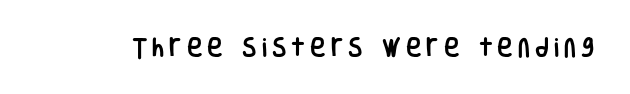
{"italic": "no", "underline": "no", "letter_spacing": "wide", "letter_spacing_em": 0.24, "glyph_px": 21}
